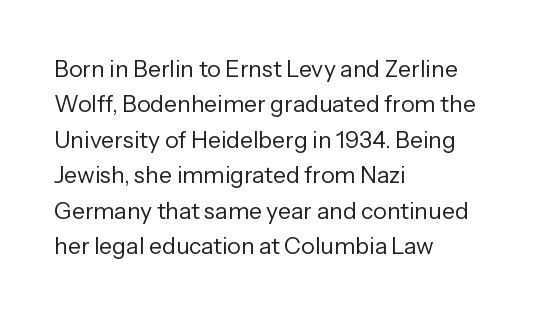
{"italic": "no", "bold": "no", "underline": "no", "align": "left", "line_spacing": "normal", "line_spacing_ratio": 1.54, "letter_spacing": "normal", "letter_spacing_em": 0.0, "glyph_px": 23}
